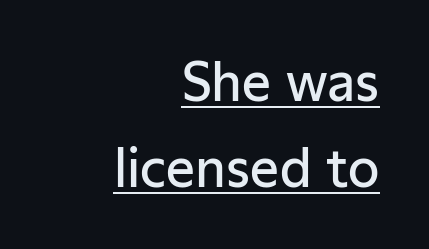
The image shows 51 px semibold sans-serif type, upright; set right-aligned, normal line spacing (1.68x), normal letter spacing, underlined; low stroke contrast and a medium x-height.
